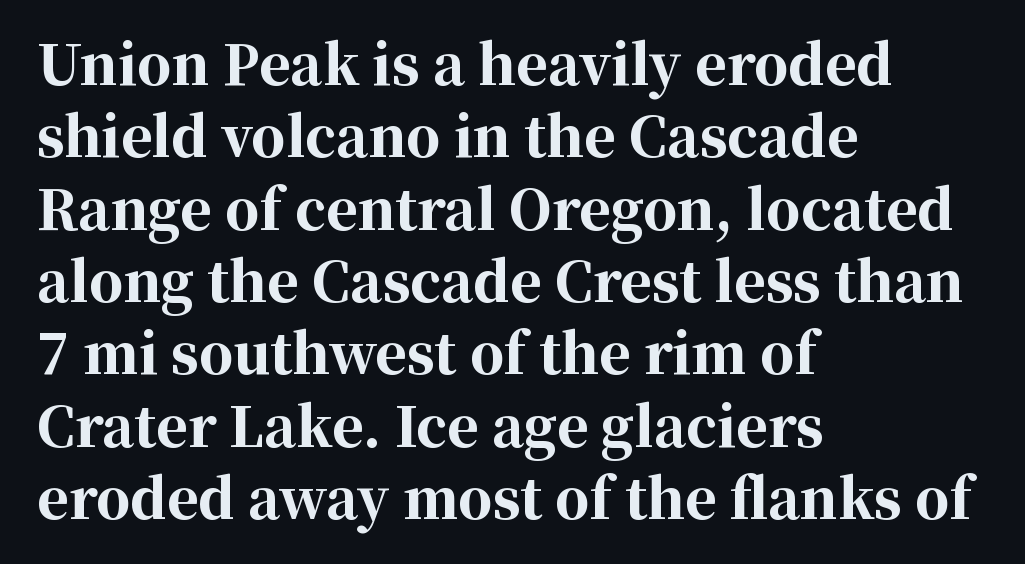
The image shows 54 px bold serif type, upright; set left-aligned, normal line spacing (1.34x), normal letter spacing, not underlined; high stroke contrast and a medium x-height.
